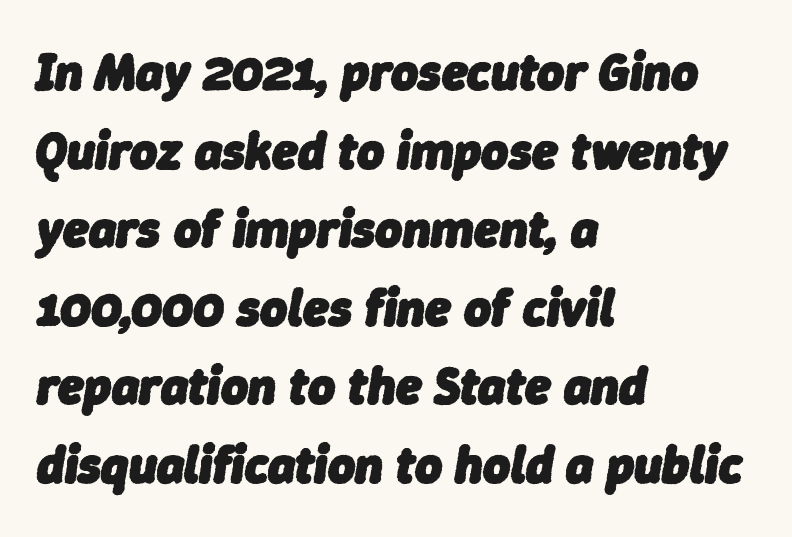
The image shows 52 px heavy type, italic (leaning right); set left-aligned, normal line spacing (1.51x), normal letter spacing, not underlined; low stroke contrast and a medium x-height.
